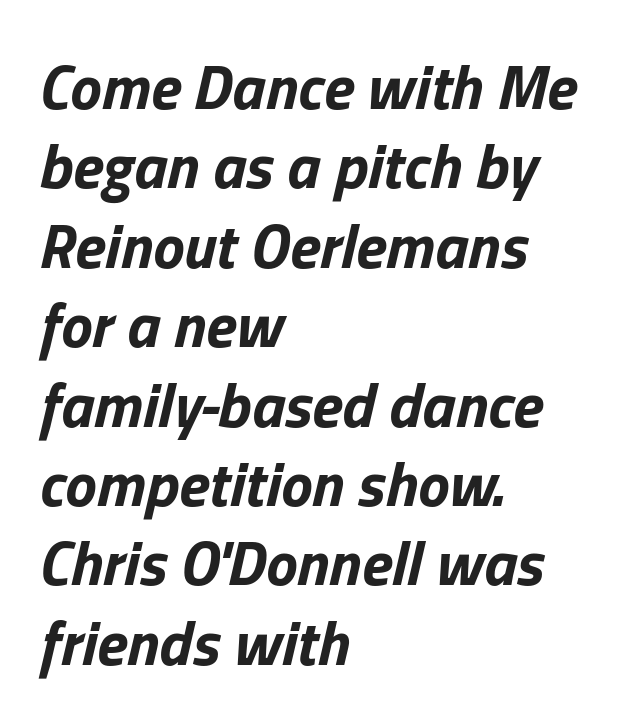
{"italic": "yes", "lean": "right", "slant_degrees": 13, "bold": "yes", "weight": "bold", "width": "normal", "stroke_contrast": "low", "x_height": "medium", "monospaced": "no", "underline": "no", "align": "left", "line_spacing": "normal", "line_spacing_ratio": 1.26, "letter_spacing": "normal", "letter_spacing_em": 0.0, "glyph_px": 63}
